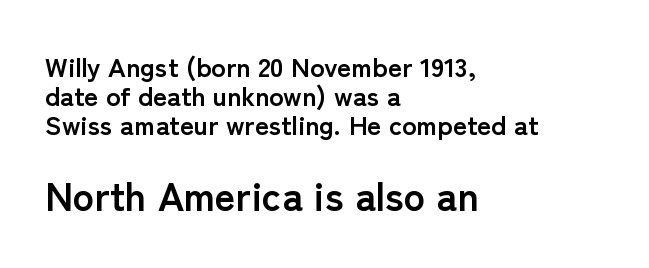
Q: Is the text bold? A: Yes.
Q: Is the text italic (slanted)? A: No, it is upright.
Q: Is the typeface a serif or a sans-serif typeface? A: Sans-serif.
Q: Is the text underlined? A: No.
Q: How is the paragraph aligned? A: Left-aligned.
Q: Is the spacing between letters normal or unusually wide? A: Normal.
Q: Is the spacing between lines tight, normal or loose? A: Tight.
Q: Which block of text is set in a larger size, the first (top) or the second (bottom)? A: The second (bottom) one.
Q: Width (condensed, normal, or wide)? A: Normal.
Q: Stroke contrast? A: Low.
Q: x-height? A: Medium.
Q: Monospaced? A: No.
